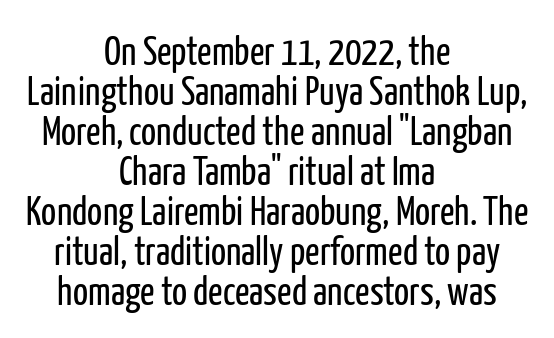
The image shows 40 px regular-weight, condensed sans-serif type, upright; set centered, tight line spacing (1.0x), normal letter spacing, not underlined; low stroke contrast and a medium x-height.
